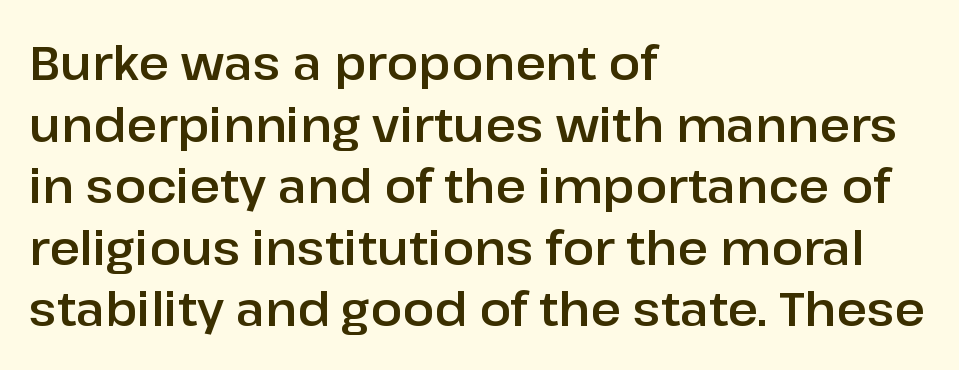
The image shows 47 px sans-serif type, upright; set left-aligned, normal line spacing (1.31x), normal letter spacing, not underlined; low stroke contrast and a medium x-height.
